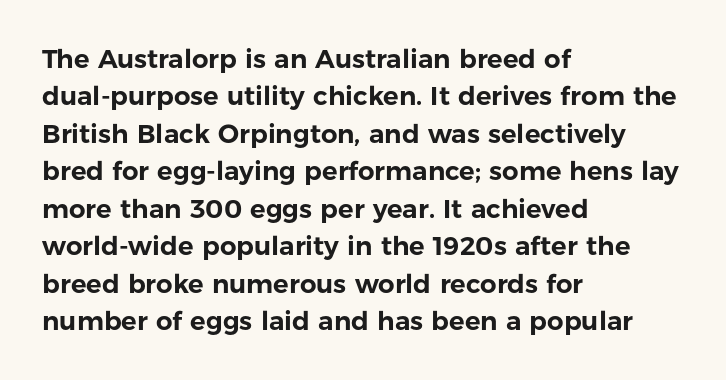
Q: Is the text italic (slanted)? A: No, it is upright.
Q: Is the text underlined? A: No.
Q: How is the paragraph aligned? A: Left-aligned.
Q: Is the spacing between letters normal or unusually wide? A: Normal.
Q: Is the spacing between lines tight, normal or loose? A: Normal.
